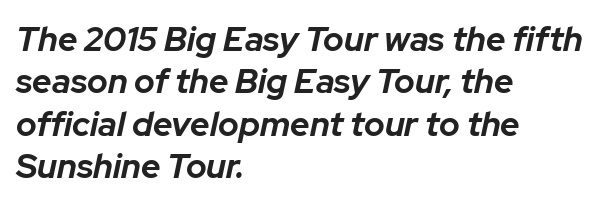
{"italic": "yes", "lean": "right", "slant_degrees": 12, "bold": "yes", "weight": "bold", "width": "normal", "stroke_contrast": "low", "x_height": "medium", "monospaced": "no", "underline": "no", "align": "left", "line_spacing": "normal", "line_spacing_ratio": 1.25, "letter_spacing": "normal", "letter_spacing_em": 0.0, "glyph_px": 34}
